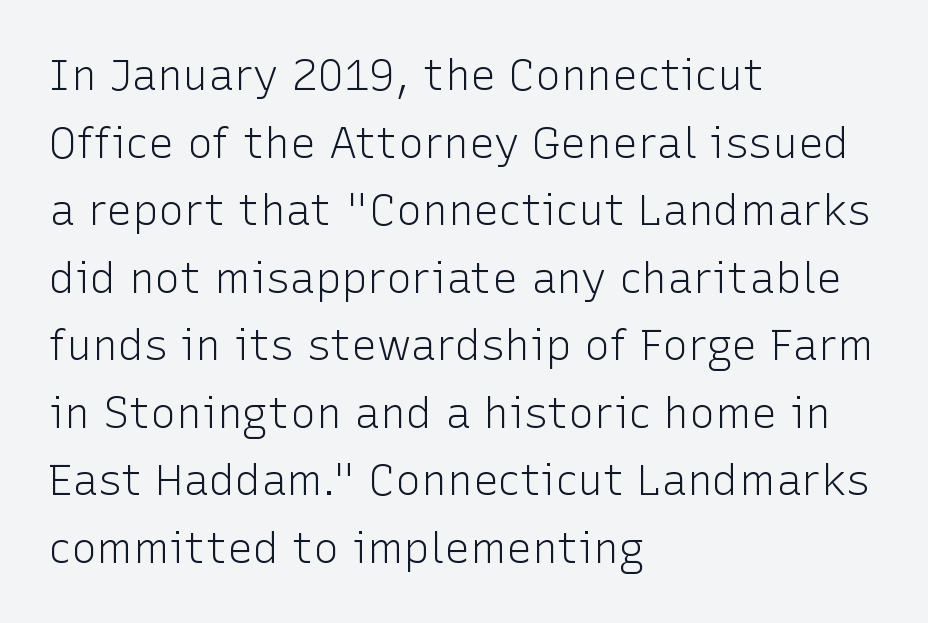
The image shows 43 px light sans-serif type, upright; set left-aligned, normal line spacing (1.57x), normal letter spacing, not underlined; low stroke contrast and a medium x-height.
